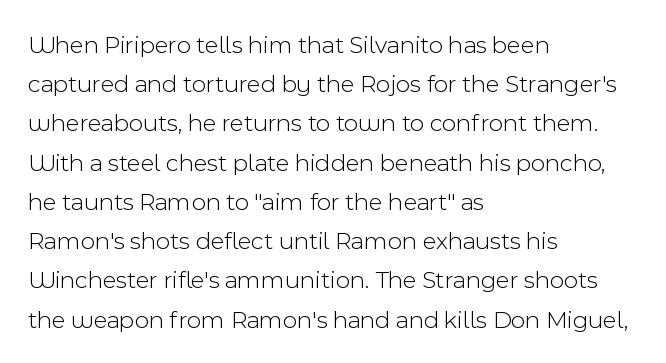
The image shows 25 px text type, upright; set left-aligned, normal line spacing (1.57x), normal letter spacing, not underlined.
